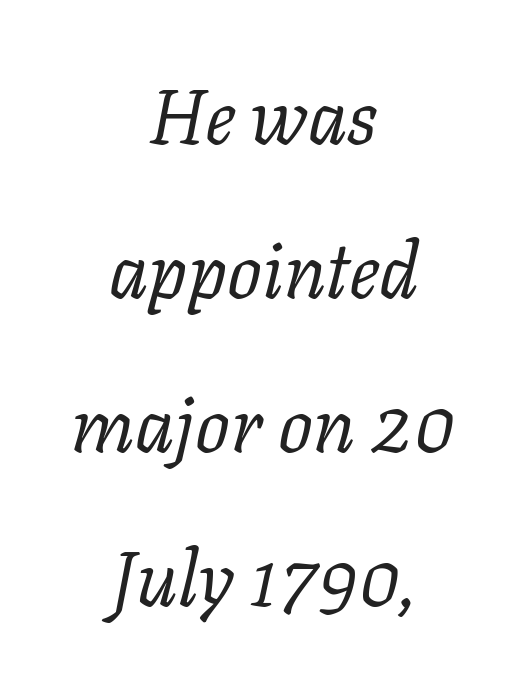
Q: Is the text bold? A: No.
Q: Is the text italic (slanted)? A: Yes, it leans right by about 11 degrees.
Q: Is the typeface a serif or a sans-serif typeface? A: Serif.
Q: Is the text underlined? A: No.
Q: How is the paragraph aligned? A: Centered.
Q: Is the spacing between letters normal or unusually wide? A: Normal.
Q: Is the spacing between lines tight, normal or loose? A: Loose.
Q: Width (condensed, normal, or wide)? A: Normal.
Q: Stroke contrast? A: Low.
Q: x-height? A: Medium.
Q: Monospaced? A: No.
